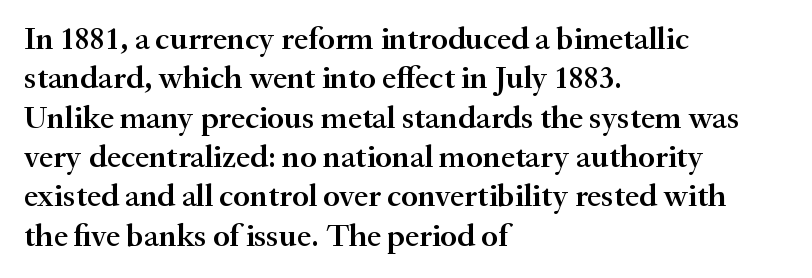
In terms of weight, the rendering is demibold, just under bold. Here the designer chose a conventional face with non-uniform glyph widths. Tall strokes in this sample are plumb rather than angled. The words here are not underlined.
